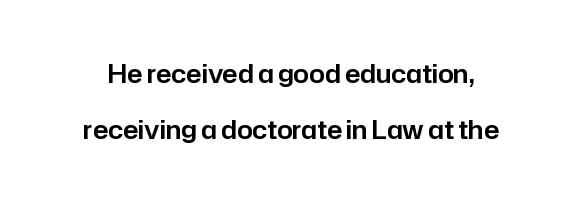
{"italic": "no", "underline": "no", "line_spacing": "loose", "line_spacing_ratio": 2.26, "letter_spacing": "normal", "letter_spacing_em": 0.0, "glyph_px": 25}
